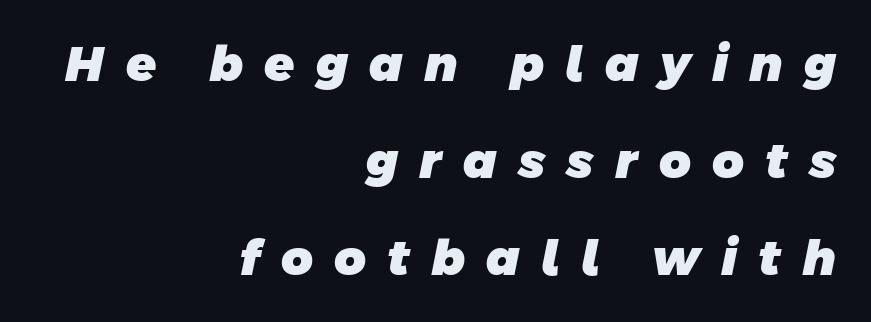
{"serif": "no", "bold": "yes", "weight": "heavy", "width": "normal", "stroke_contrast": "low", "x_height": "large", "monospaced": "no", "underline": "no", "align": "right", "line_spacing": "loose", "line_spacing_ratio": 1.98, "letter_spacing": "wide", "letter_spacing_em": 0.43, "glyph_px": 49}
